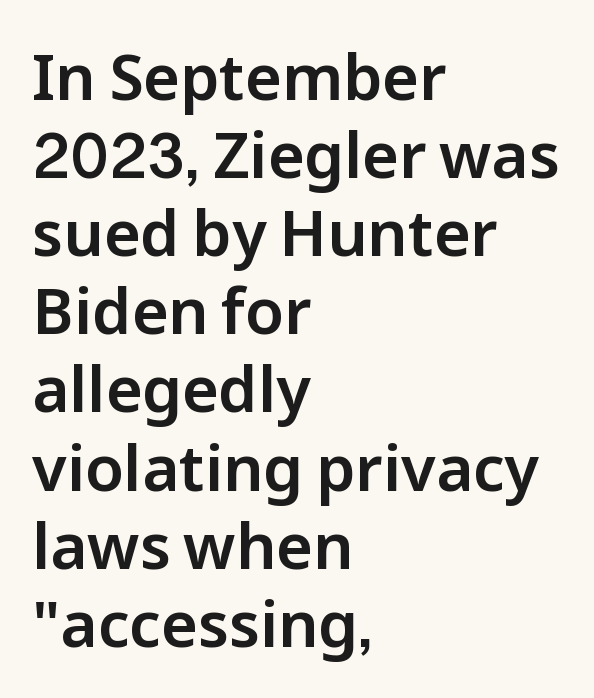
{"serif": "no", "italic": "no", "width": "normal", "stroke_contrast": "low", "x_height": "medium", "monospaced": "no", "underline": "no", "align": "left", "line_spacing_ratio": 1.24, "letter_spacing": "normal", "letter_spacing_em": 0.0, "glyph_px": 63}
